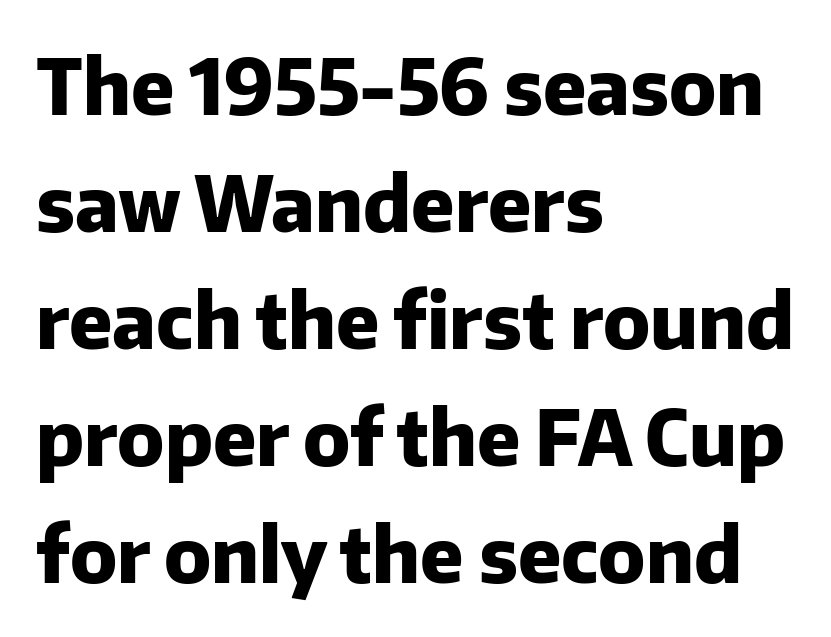
Font category for this specimen: sans-serif. Ascenders rise straight up at ninety degrees. The setting favours the left margin, as ordinary paragraphs usually do. Regular leading. Spacing verdict: proportional, widths tailored to each character.
